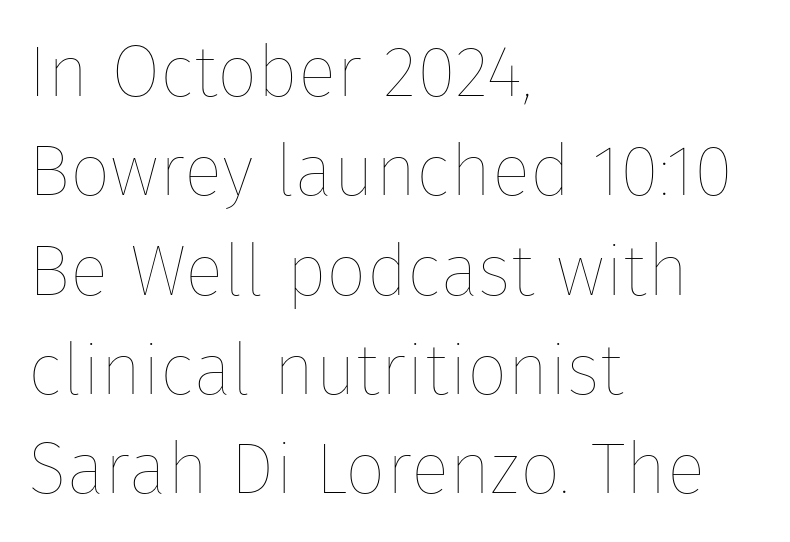
Q: Is the text bold? A: No.
Q: Is the text italic (slanted)? A: No, it is upright.
Q: Is the text underlined? A: No.
Q: How is the paragraph aligned? A: Left-aligned.
Q: Is the spacing between letters normal or unusually wide? A: Normal.
Q: Is the spacing between lines tight, normal or loose? A: Normal.
Q: Width (condensed, normal, or wide)? A: Normal.
Q: Stroke contrast? A: Low.
Q: x-height? A: Medium.
Q: Monospaced? A: No.
